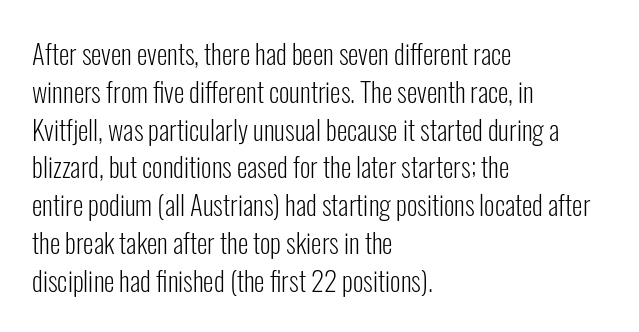
{"italic": "no", "bold": "no", "underline": "no", "align": "left", "line_spacing": "normal", "line_spacing_ratio": 1.4, "letter_spacing": "normal", "letter_spacing_em": 0.0, "glyph_px": 27}
